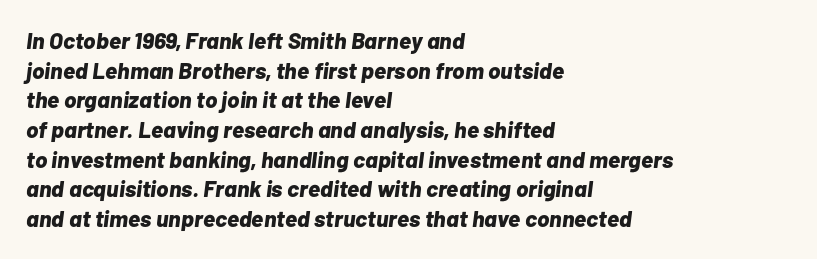
The image shows 23 px bold type, italic (leaning right); set left-aligned, normal line spacing (1.29x), normal letter spacing, not underlined.
